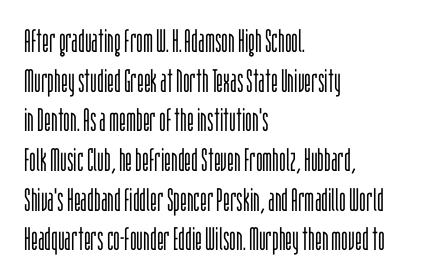
The image shows 32 px light, condensed sans-serif type, upright; set left-aligned, line spacing 1.24x, normal letter spacing, not underlined; low stroke contrast and a large x-height.
